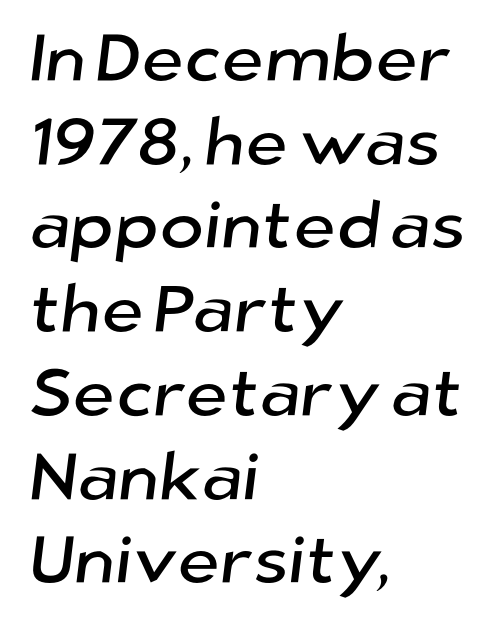
Nothing sits at the stroke ends, so this counts as sans-serif. Type without underlining. Is the letter spacing exaggerated? No — it looks like the ordinary default. The face used here is proportionally spaced, like ordinary book or web type.
